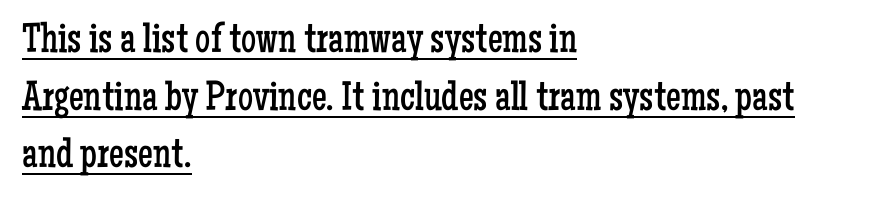
Are there feet on the stems? There are — it's a serif. The letters stand straight up with perfectly vertical stems. The letters advance in unequal steps, a hallmark of proportional type. Reading down the block, your eye returns to a fixed left position each line.
